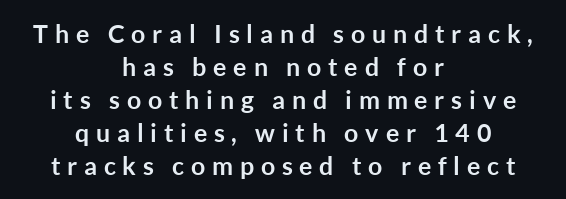
Q: Is the text bold? A: Yes.
Q: Is the text italic (slanted)? A: No, it is upright.
Q: Is the text underlined? A: No.
Q: How is the paragraph aligned? A: Centered.
Q: Is the spacing between letters normal or unusually wide? A: Unusually wide.
Q: Is the spacing between lines tight, normal or loose? A: Normal.
